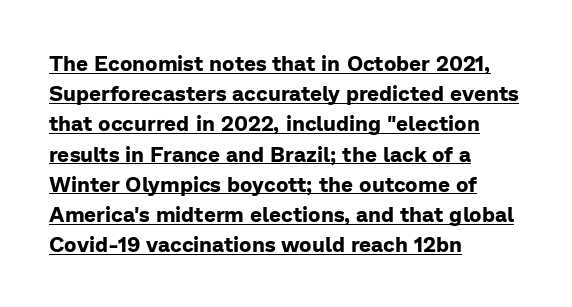
The image shows 21 px bold type, upright; set left-aligned, normal line spacing (1.44x), normal letter spacing, underlined.
